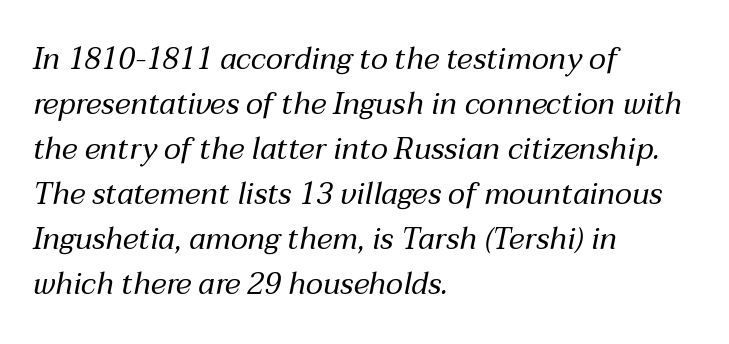
The image shows 30 px regular-weight type, italic (leaning right); set left-aligned, normal line spacing (1.5x), normal letter spacing, not underlined; medium stroke contrast and a medium x-height.
